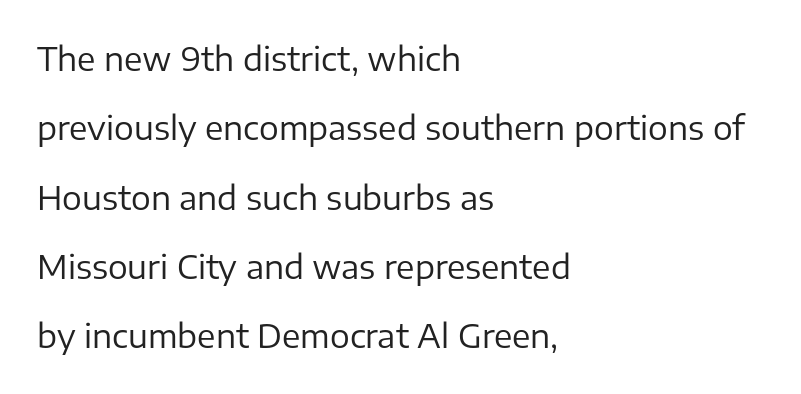
Varying glyph widths throughout — classic text-font behaviour. The font family rendered here belongs to the sans-serif group. Descenders are the only things crossing below the line. When letters stand straight like this, we call the style roman or upright.
